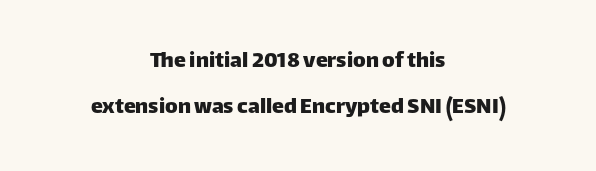
{"italic": "no", "underline": "no", "align": "center", "line_spacing": "loose", "line_spacing_ratio": 1.93, "letter_spacing": "normal", "letter_spacing_em": 0.0, "glyph_px": 24}
